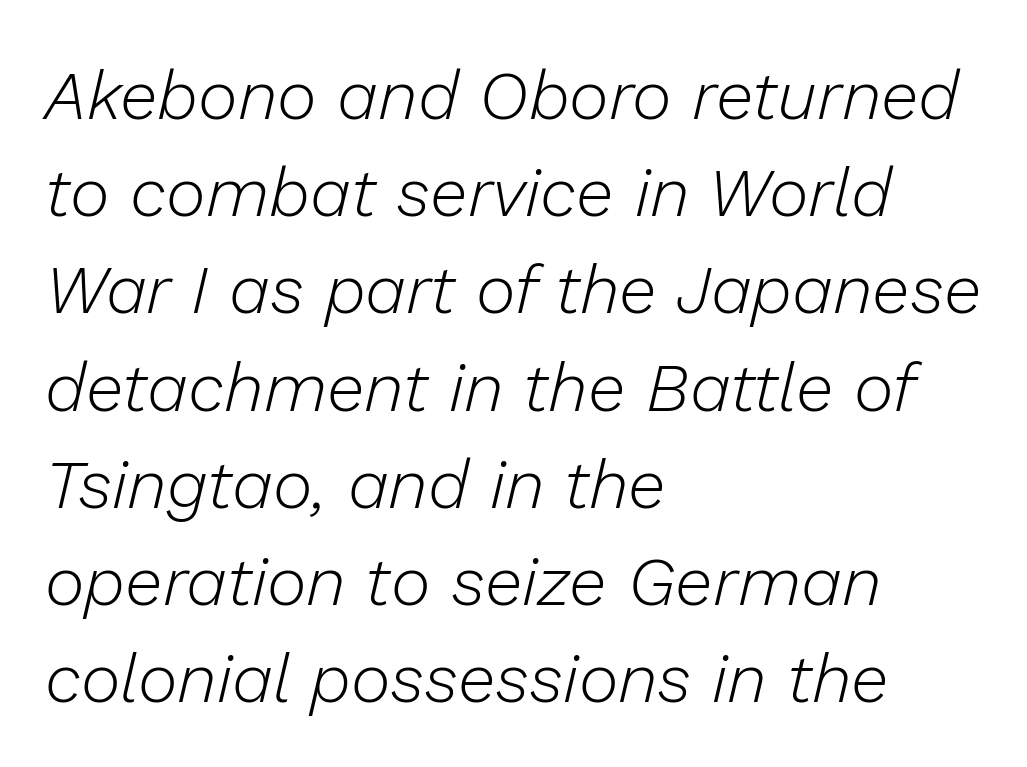
One-word summary of the alignment: left. The letterforms sit shoulder to shoulder at normal distance. Varying glyph widths throughout — classic text-font behaviour. Leading: standard. Weight: in the light-to-regular range. The whole block is typeset with a tilt.
